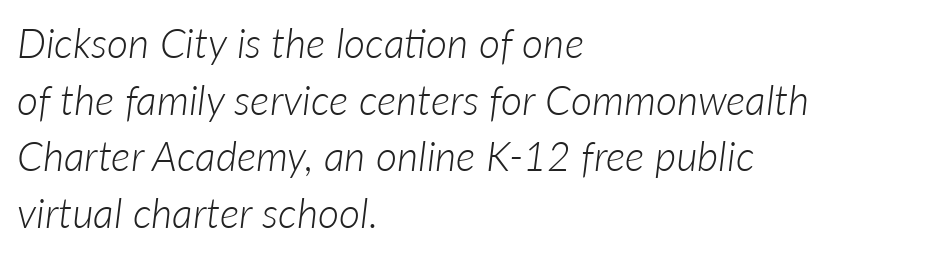
The image shows 41 px light type, italic (leaning right); set left-aligned, normal line spacing (1.38x), normal letter spacing, not underlined; low stroke contrast and a medium x-height.
